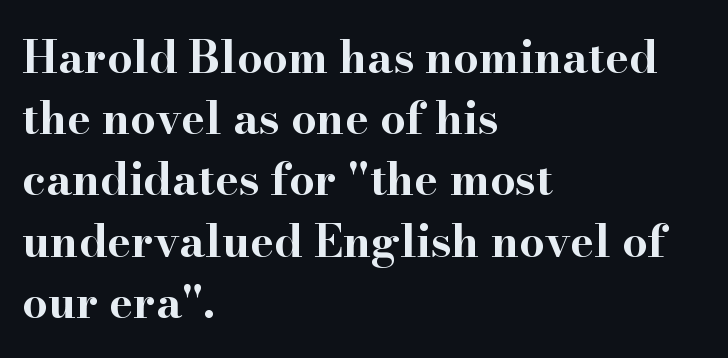
The image shows 45 px bold, wide serif type, upright; set left-aligned, normal line spacing (1.36x), normal letter spacing, not underlined; high stroke contrast and a small x-height.
